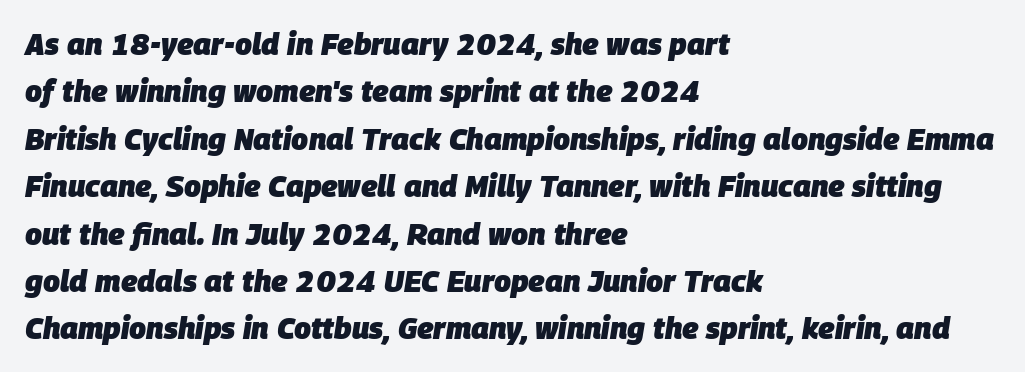
Vertical spacing — default. Line beginnings align vertically; line endings do not. Spacing between characters is what you'd get straight out of the box. Looking at the ascenders, they clearly lean. A full-strength bold gives these letters their thick strokes. The rendering uses natural spacing where letterforms have individual widths.
